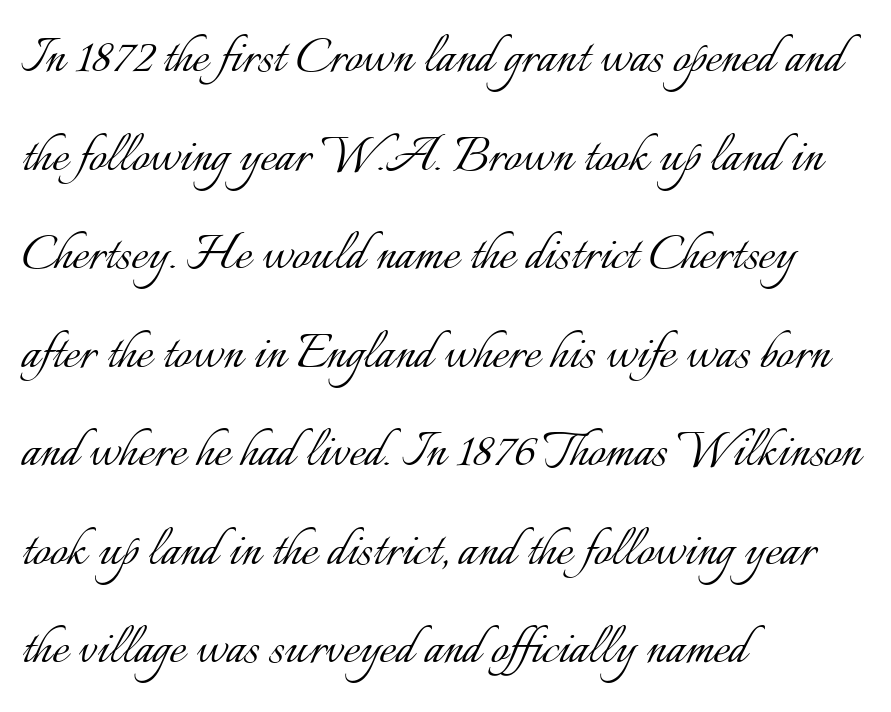
{"bold": "no", "weight": "light", "width": "normal", "stroke_contrast": "low", "x_height": "small", "monospaced": "no", "underline": "no", "align": "left", "line_spacing": "normal", "line_spacing_ratio": 1.59, "letter_spacing": "normal", "letter_spacing_em": 0.0, "glyph_px": 62}
